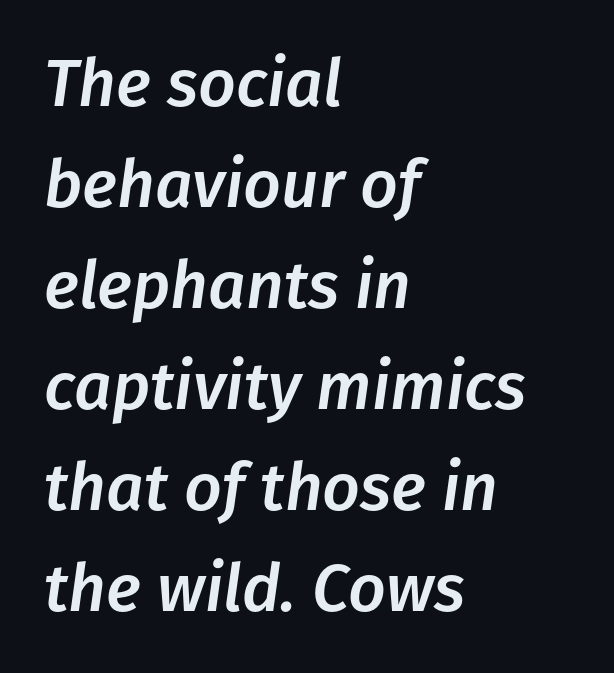
The image shows 66 px text type, italic (leaning right); set left-aligned, normal line spacing (1.53x), normal letter spacing, not underlined; low stroke contrast and a medium x-height.
